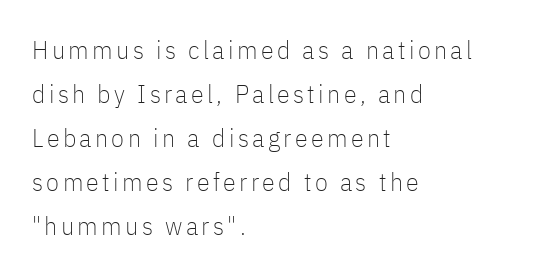
Q: Is the text bold? A: No.
Q: Is the text italic (slanted)? A: No, it is upright.
Q: Is the text underlined? A: No.
Q: How is the paragraph aligned? A: Left-aligned.
Q: Is the spacing between lines tight, normal or loose? A: Normal.
